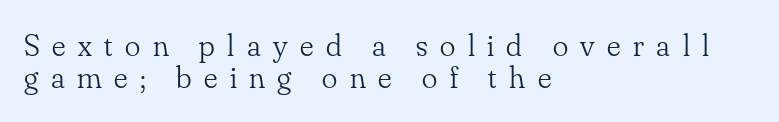
Q: Is the text bold? A: No.
Q: Is the text italic (slanted)? A: No, it is upright.
Q: Is the typeface a serif or a sans-serif typeface? A: Serif.
Q: Is the text underlined? A: No.
Q: How is the paragraph aligned? A: Left-aligned.
Q: Is the spacing between letters normal or unusually wide? A: Unusually wide.
Q: Is the spacing between lines tight, normal or loose? A: Tight.
Q: Width (condensed, normal, or wide)? A: Normal.
Q: Stroke contrast? A: Low.
Q: x-height? A: Small.
Q: Monospaced? A: No.
